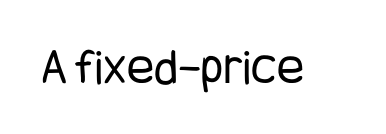
{"serif": "no", "italic": "no", "bold": "no", "weight": "regular", "width": "condensed", "stroke_contrast": "low", "x_height": "large", "underline": "no", "letter_spacing": "normal", "letter_spacing_em": 0.0, "glyph_px": 51}
